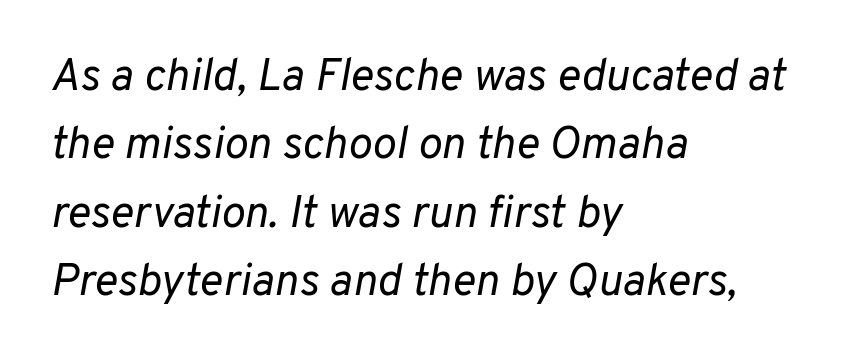
Q: Is the text bold? A: No.
Q: Is the text italic (slanted)? A: Yes, it leans right by about 10 degrees.
Q: Is the text underlined? A: No.
Q: How is the paragraph aligned? A: Left-aligned.
Q: Is the spacing between letters normal or unusually wide? A: Normal.
Q: Is the spacing between lines tight, normal or loose? A: Normal.
Q: Width (condensed, normal, or wide)? A: Normal.
Q: Stroke contrast? A: Low.
Q: x-height? A: Medium.
Q: Monospaced? A: No.
